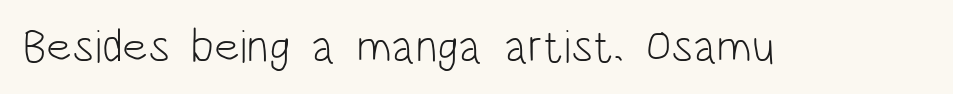
The image shows 47 px light, condensed sans-serif type, upright; set normal letter spacing, not underlined; low stroke contrast and a large x-height.
